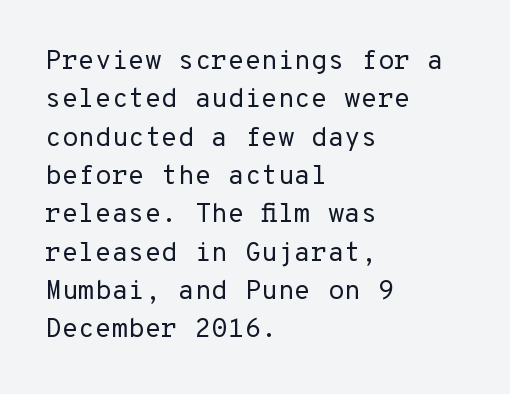
Every row of glyphs begins at an identical x-position on the left. A roman cut, with each character standing at attention. Does the leading feel generous? No, just average. The tracking reads as untouched default to a designer's eye.
